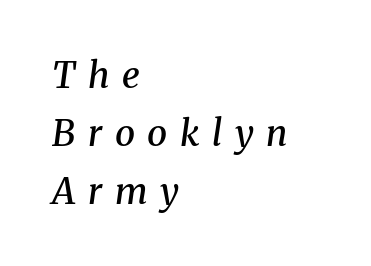
The image shows 36 px semibold serif type, italic (leaning right); set left-aligned, normal line spacing (1.61x), unusually wide letter spacing (+0.35 em), not underlined; medium stroke contrast and a medium x-height.
